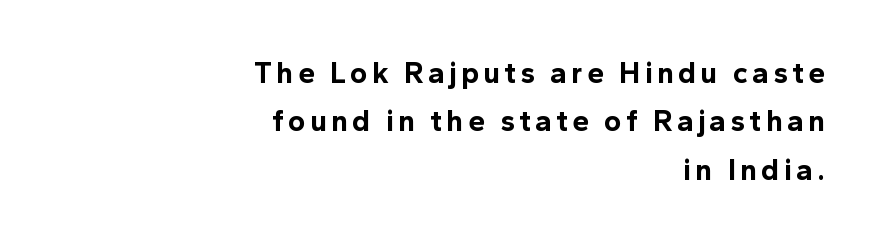
Right-aligned paragraph, ragged on the left. A bare baseline throughout the passage. Are there feet on the stems? There aren't — it's a sans. The lettering stays uniformly vertical, giving the passage a roman look. Is this a fixed-width face? No — the glyphs have proportional, varying widths.
